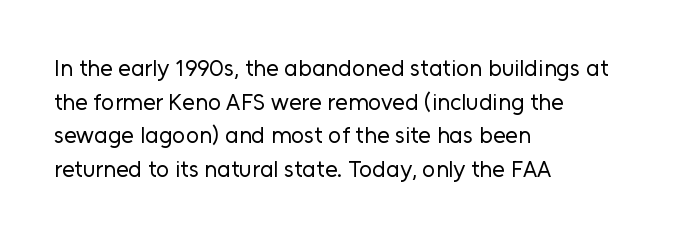
What stands out about the letter spacing? Nothing — it is the standard amount. Type without underlining. You can tell it's not italic because the verticals are truly vertical. Is there much room between lines? A standard amount, neither cramped nor airy.
